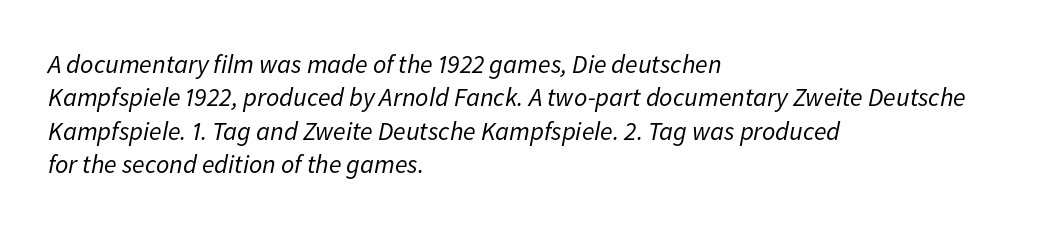
The image shows 26 px text type, italic (leaning right); set left-aligned, normal line spacing (1.28x), normal letter spacing, not underlined.
